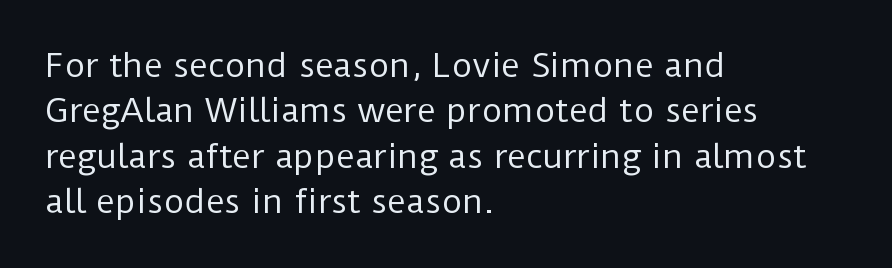
Spacing verdict: proportional, widths tailored to each character. I'd call this a sans setting — the letters go barefoot. No extra ink here — the face is not bold. This rendering uses left alignment, leaving the right contour irregular.
